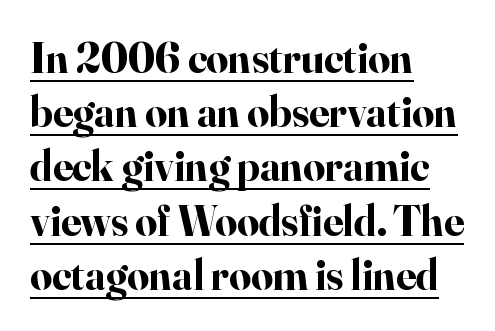
The image shows 43 px bold serif type, upright; set left-aligned, normal line spacing (1.26x), normal letter spacing, underlined; high stroke contrast and a small x-height.
